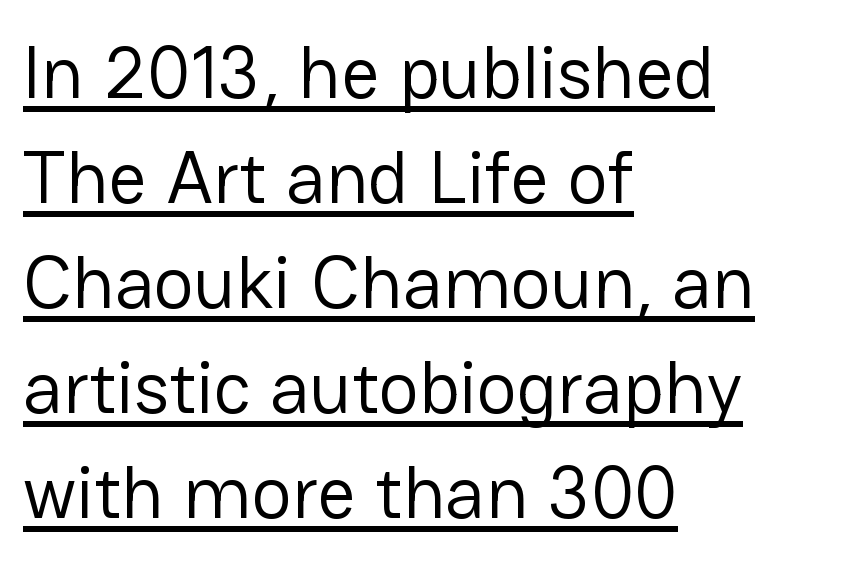
{"serif": "no", "italic": "no", "bold": "no", "weight": "regular", "width": "normal", "stroke_contrast": "low", "x_height": "medium", "monospaced": "no", "underline": "yes", "align": "left", "line_spacing": "normal", "line_spacing_ratio": 1.4, "letter_spacing": "normal", "letter_spacing_em": 0.0, "glyph_px": 75}
